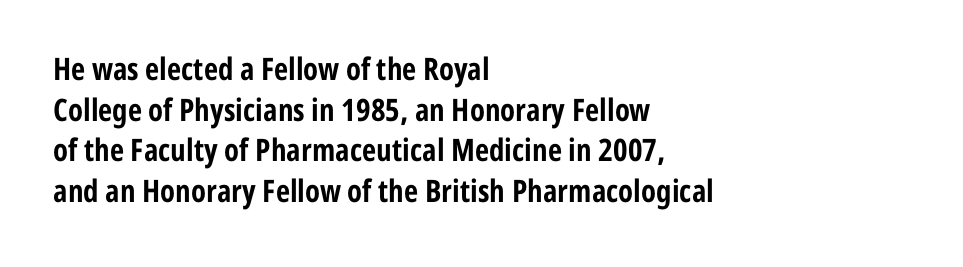
The image shows 31 px bold, condensed sans-serif type, upright; set left-aligned, normal line spacing (1.31x), normal letter spacing, not underlined; low stroke contrast and a medium x-height.
